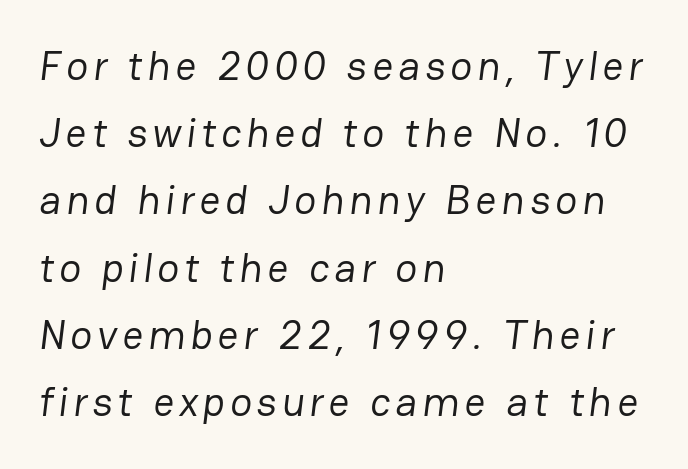
Q: Is the text bold? A: No.
Q: Is the typeface a serif or a sans-serif typeface? A: Sans-serif.
Q: Is the text underlined? A: No.
Q: How is the paragraph aligned? A: Left-aligned.
Q: Is the spacing between lines tight, normal or loose? A: Normal.
Q: Width (condensed, normal, or wide)? A: Normal.
Q: Stroke contrast? A: Low.
Q: x-height? A: Medium.
Q: Monospaced? A: No.
